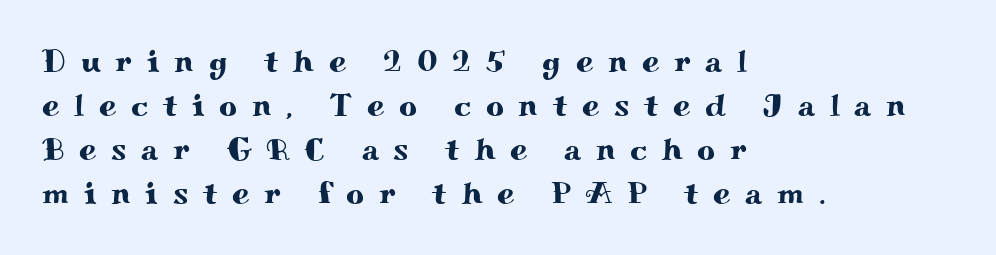
The setting favours the left margin, as ordinary paragraphs usually do. Underline: absent. The line-height multiplier appears to be the usual default. This sample has the flowing, uneven cadence of proportional lettering. Small tapered or slab feet sit at the stroke ends, so this counts as serif.
